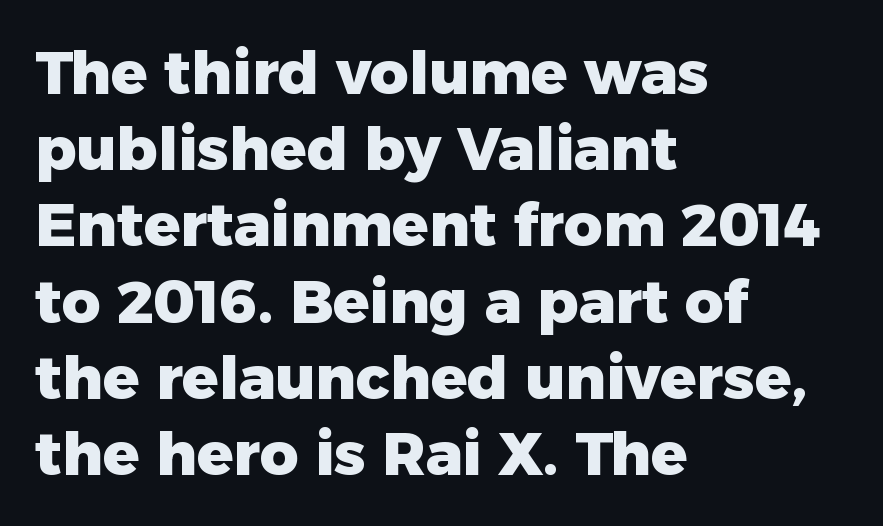
Q: Is the text bold? A: Yes.
Q: Is the text italic (slanted)? A: No, it is upright.
Q: Is the typeface a serif or a sans-serif typeface? A: Sans-serif.
Q: Is the text underlined? A: No.
Q: How is the paragraph aligned? A: Left-aligned.
Q: Is the spacing between letters normal or unusually wide? A: Normal.
Q: Is the spacing between lines tight, normal or loose? A: Normal.
Q: Width (condensed, normal, or wide)? A: Normal.
Q: Stroke contrast? A: Low.
Q: x-height? A: Medium.
Q: Monospaced? A: No.
